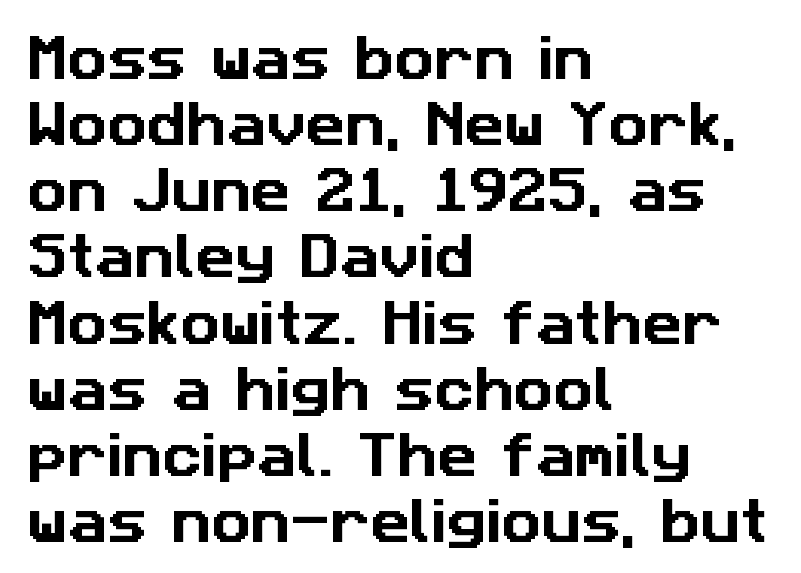
{"serif": "no", "width": "normal", "stroke_contrast": "low", "x_height": "medium", "monospaced": "no", "underline": "no", "align": "left", "line_spacing": "normal", "line_spacing_ratio": 1.35, "letter_spacing": "normal", "letter_spacing_em": 0.0, "glyph_px": 49}
